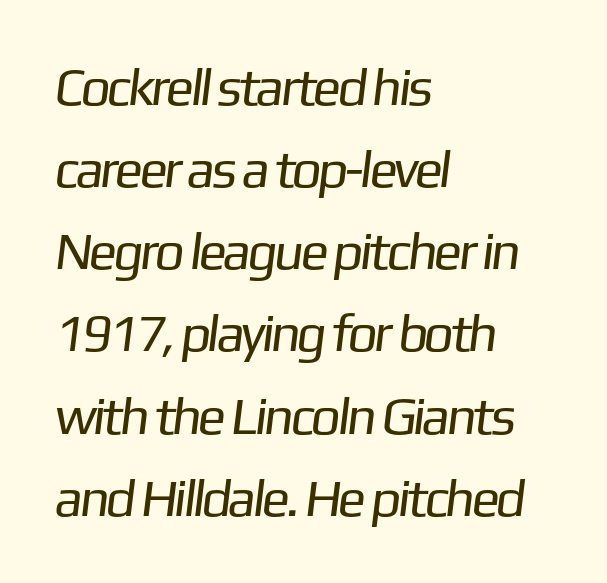
Is the block centered? No — it sits flush against the left margin. Nope, no serifs anywhere on these letters. Inter-character spacing is left at the font's built-in metrics. Spacing verdict: proportional, widths tailored to each character. Nothing heavy about these letters — not bold at all.
